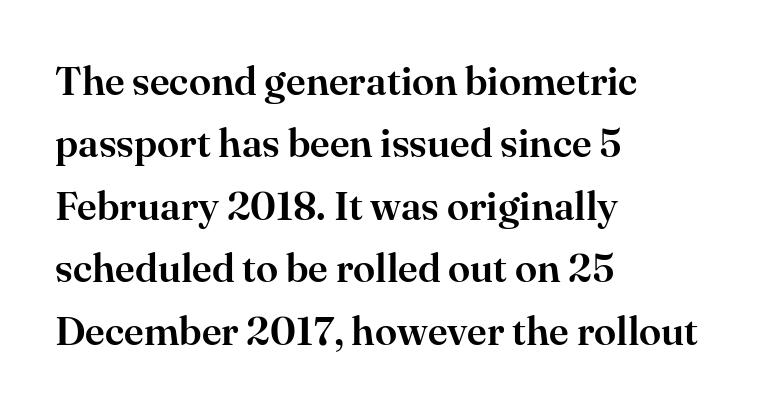
The image shows 40 px serif type, upright; set left-aligned, normal line spacing (1.56x), normal letter spacing, not underlined; high stroke contrast and a small x-height.
